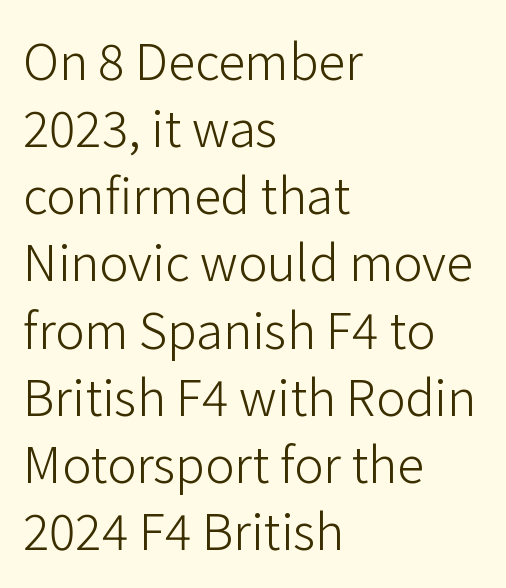
Q: Is the text bold? A: No.
Q: Is the text italic (slanted)? A: No, it is upright.
Q: Is the typeface a serif or a sans-serif typeface? A: Sans-serif.
Q: Is the text underlined? A: No.
Q: How is the paragraph aligned? A: Left-aligned.
Q: Is the spacing between letters normal or unusually wide? A: Normal.
Q: Is the spacing between lines tight, normal or loose? A: Normal.
Q: Width (condensed, normal, or wide)? A: Normal.
Q: Stroke contrast? A: Low.
Q: x-height? A: Medium.
Q: Monospaced? A: No.
